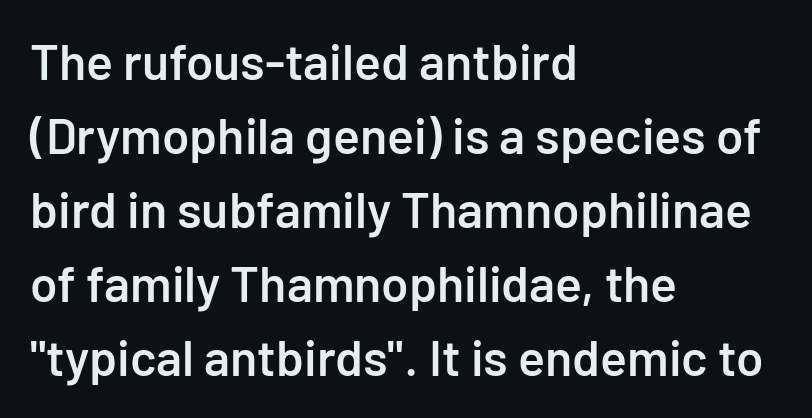
Are there feet on the stems? There aren't — it's a sans. Typographic density is moderately raised because the face is semibold. Is this a fixed-width face? No — the glyphs have proportional, varying widths. The passage is arranged the way most books set body copy — flush left. The gaps between neighbouring characters are ordinary and unremarkable. Do the letters lean? They stand straight.
